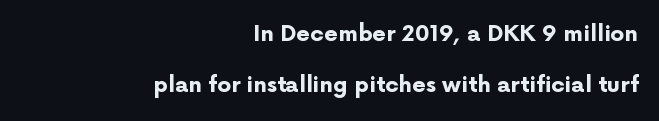
The image shows 22 px bold type, upright; set right-aligned, loose line spacing (2.34x), normal letter spacing, not underlined.
